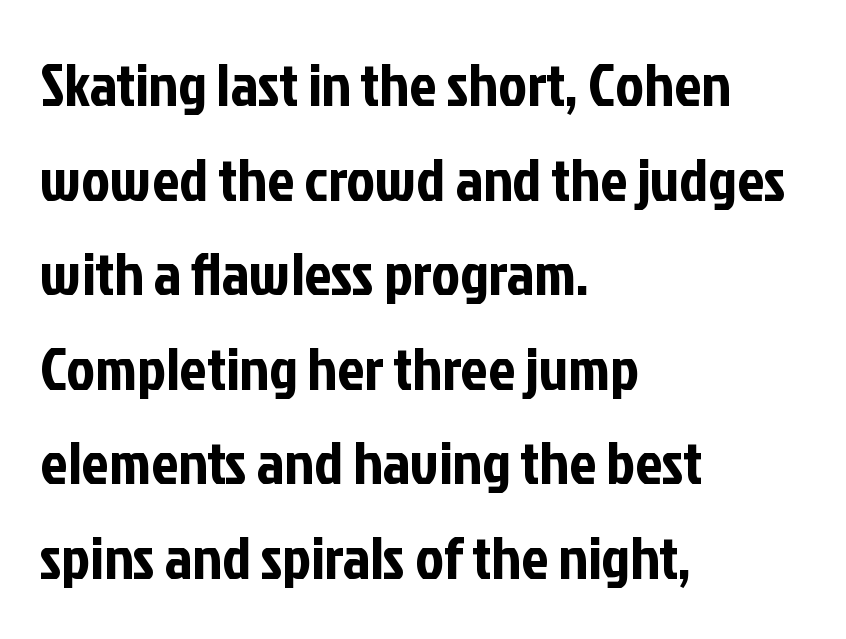
The image shows 61 px condensed sans-serif type, upright; set left-aligned, normal line spacing (1.55x), normal letter spacing, not underlined; low stroke contrast and a medium x-height.
